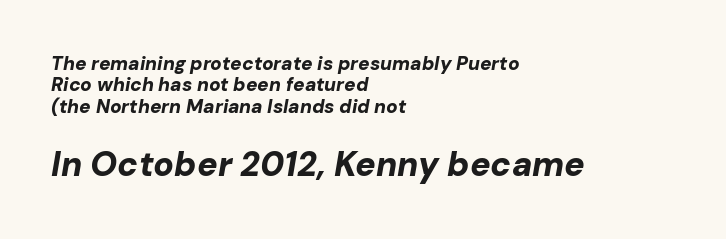
{"italic": "yes", "lean": "right", "slant_degrees": 10, "bold": "yes", "weight": "bold", "width": "normal", "stroke_contrast": "low", "x_height": "medium", "monospaced": "no", "underline": "no", "align": "left", "line_spacing": "tight", "line_spacing_ratio": 1.12, "letter_spacing": "normal", "letter_spacing_em": 0.0, "larger_block": "second", "size_ratio": 1.79, "glyph_px": 34}
